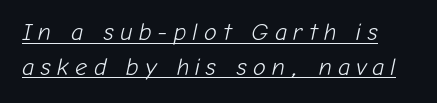
Q: Is the text bold? A: No.
Q: Is the text italic (slanted)? A: Yes, it leans right by about 12 degrees.
Q: Is the text underlined? A: Yes.
Q: Is the spacing between letters normal or unusually wide? A: Unusually wide.
Q: Is the spacing between lines tight, normal or loose? A: Normal.
